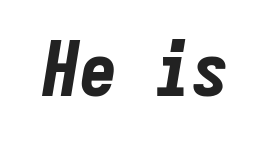
The image shows 75 px bold, condensed type, italic (leaning right), monospaced; set normal letter spacing, not underlined; low stroke contrast and a medium x-height.
